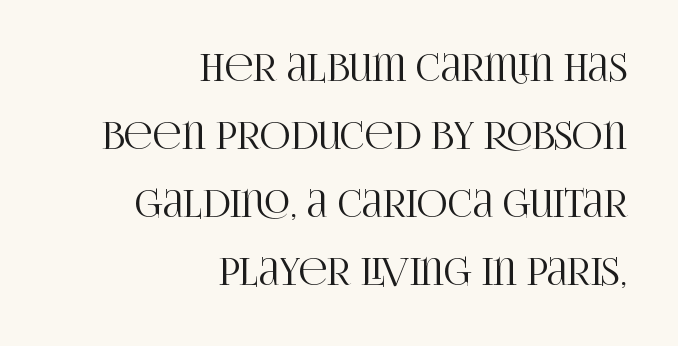
Q: Is the text italic (slanted)? A: No, it is upright.
Q: Is the typeface a serif or a sans-serif typeface? A: Serif.
Q: Is the text underlined? A: No.
Q: How is the paragraph aligned? A: Right-aligned.
Q: Is the spacing between letters normal or unusually wide? A: Normal.
Q: Width (condensed, normal, or wide)? A: Condensed.
Q: Stroke contrast? A: High.
Q: x-height? A: Large.
Q: Monospaced? A: No.
